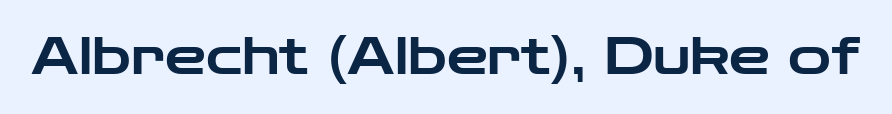
Q: Is the text italic (slanted)? A: No, it is upright.
Q: Is the typeface a serif or a sans-serif typeface? A: Sans-serif.
Q: Is the text underlined? A: No.
Q: Is the spacing between letters normal or unusually wide? A: Normal.
Q: Width (condensed, normal, or wide)? A: Wide.
Q: Stroke contrast? A: Low.
Q: x-height? A: Medium.
Q: Monospaced? A: No.
